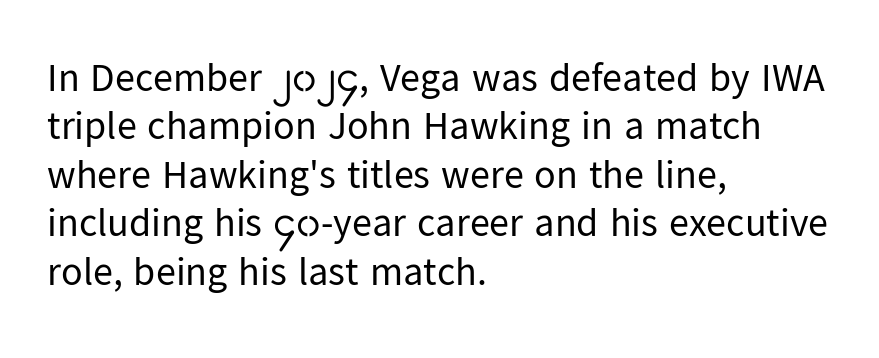
The image shows 40 px regular-weight sans-serif type, upright; set left-aligned, line spacing 1.21x, normal letter spacing, not underlined; low stroke contrast and a medium x-height.
